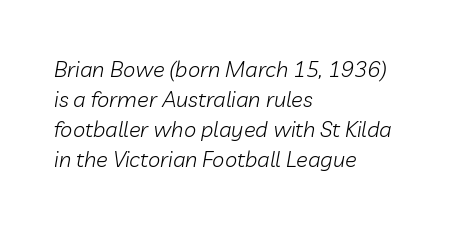
The image shows 22 px text type, italic (leaning right); set left-aligned, normal line spacing (1.37x), normal letter spacing, not underlined.
